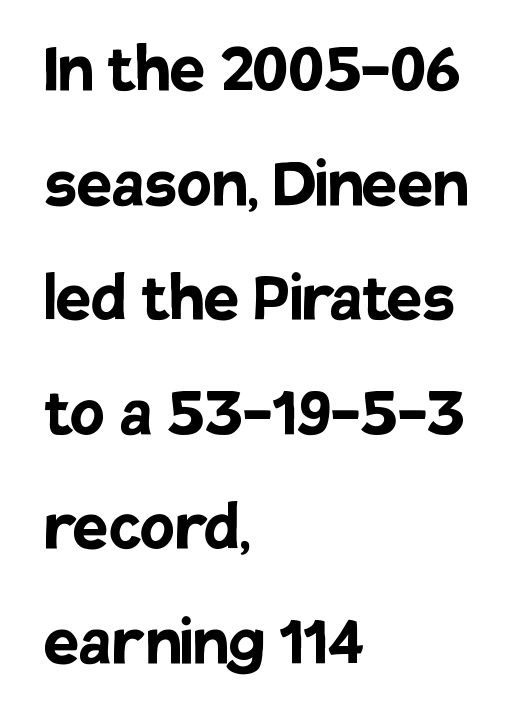
The image shows 79 px semibold sans-serif type, upright; set left-aligned, normal line spacing (1.45x), normal letter spacing, not underlined; low stroke contrast and a large x-height.
